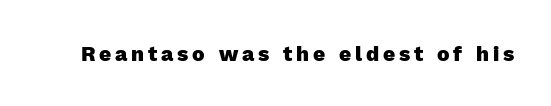
{"italic": "no", "bold": "yes", "underline": "no", "glyph_px": 21}
